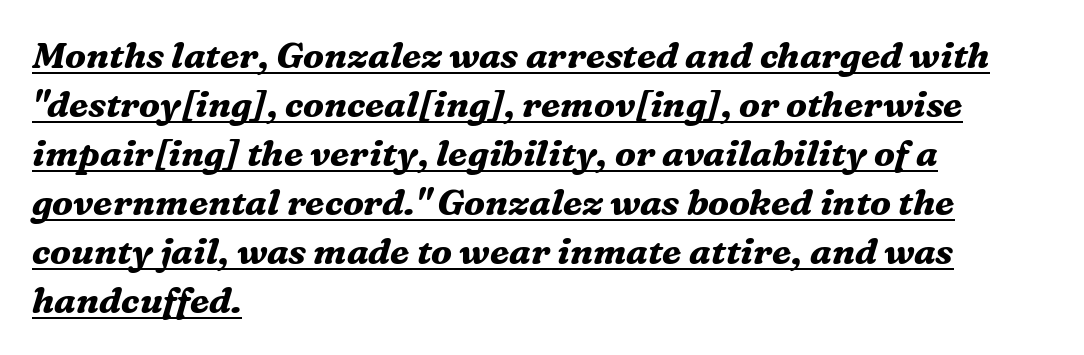
{"serif": "yes", "italic": "yes", "lean": "right", "slant_degrees": 16, "bold": "yes", "weight": "bold", "width": "normal", "stroke_contrast": "medium", "x_height": "medium", "monospaced": "no", "underline": "yes", "align": "left", "line_spacing": "normal", "line_spacing_ratio": 1.36, "letter_spacing": "normal", "letter_spacing_em": 0.0, "glyph_px": 36}
